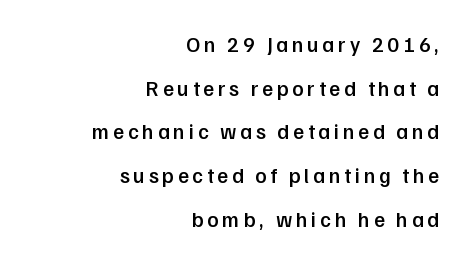
Only glyphs here, with clear space below each row. Caption: semibold face, moderately heavy strokes. You can tell it's not italic because the verticals are truly vertical. The paragraph has a hard right edge and a soft left edge. Whoever set this chose breathing room over compactness in the vertical rhythm.
